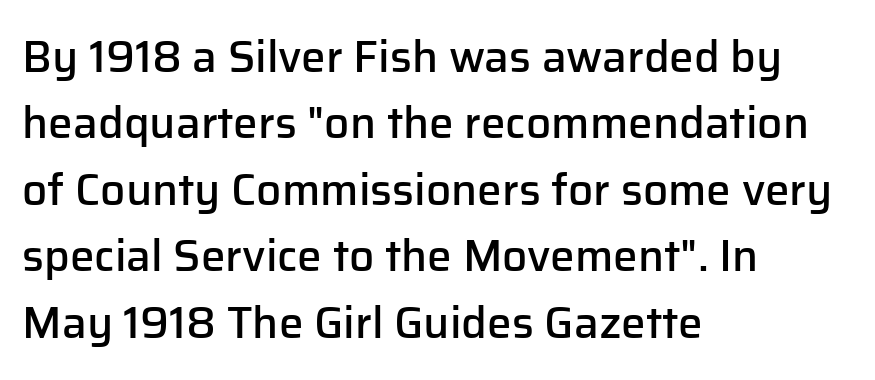
The image shows 44 px semibold sans-serif type, upright; set left-aligned, normal line spacing (1.51x), normal letter spacing, not underlined; low stroke contrast and a medium x-height.
